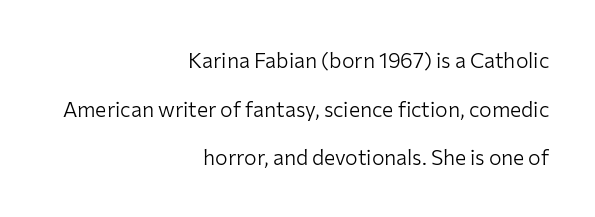
The image shows 21 px text type, upright; set right-aligned, loose line spacing (2.32x), normal letter spacing, not underlined.
